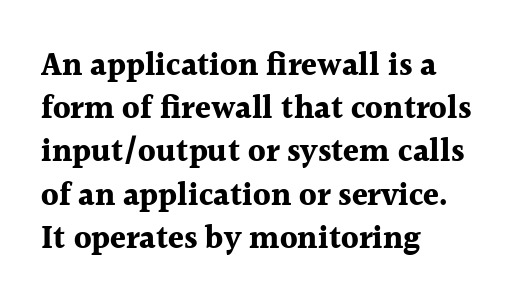
Heavy-handed strokes throughout: this text is bold. A typesetter would call this leading conventional body-copy spacing. Ascenders rise straight up at ninety degrees. A classic flush-left, rag-right setting is used for this passage. Beneath every word, the page is bare.
